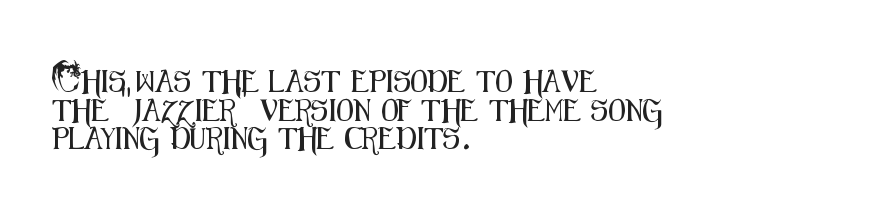
Q: Is the text italic (slanted)? A: No, it is upright.
Q: Is the text underlined? A: No.
Q: How is the paragraph aligned? A: Left-aligned.
Q: Is the spacing between letters normal or unusually wide? A: Normal.
Q: Is the spacing between lines tight, normal or loose? A: Normal.
